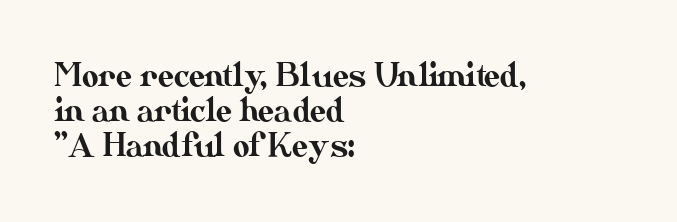
The image shows 32 px text type, upright; set left-aligned, tight line spacing (1.1x), normal letter spacing, not underlined; medium stroke contrast and a small x-height.
